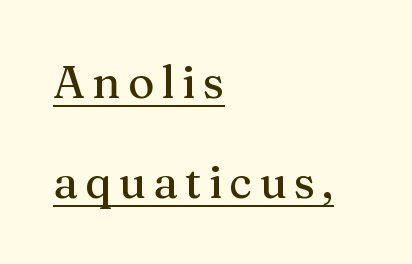
The image shows 45 px serif type, upright; set left-aligned, loose line spacing (2.23x), underlined; medium stroke contrast and a medium x-height.
